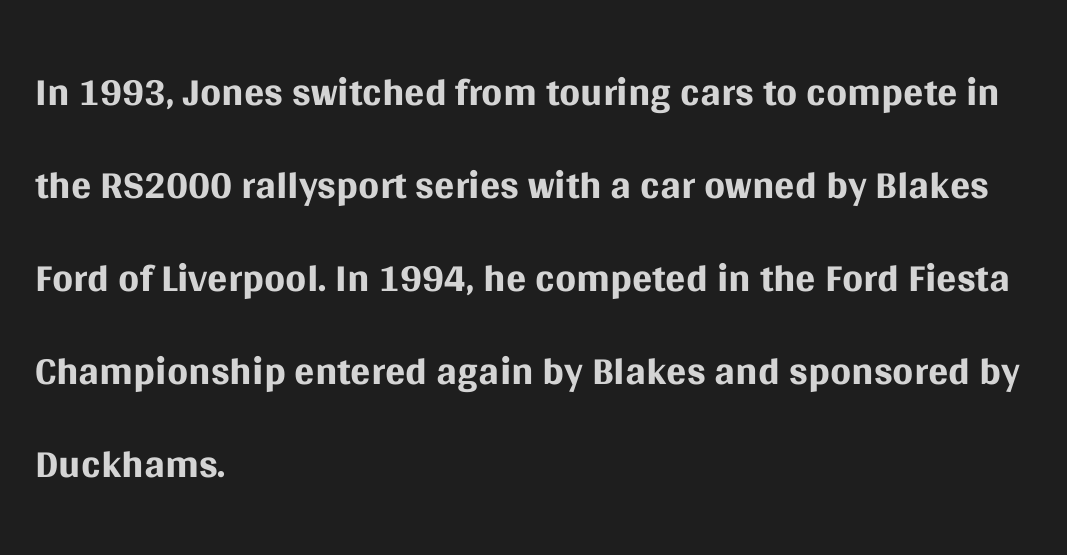
{"serif": "no", "italic": "no", "bold": "no", "weight": "regular", "width": "normal", "stroke_contrast": "medium", "x_height": "large", "monospaced": "no", "underline": "no", "align": "left", "line_spacing": "normal", "line_spacing_ratio": 1.55, "letter_spacing": "normal", "letter_spacing_em": 0.0, "glyph_px": 60}
